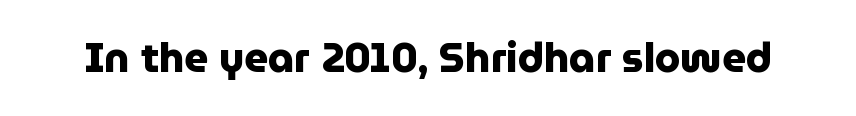
Is this a fixed-width face? No — the glyphs have proportional, varying widths. The type sits square on the baseline with zero lean. Nope, no serifs anywhere on these letters. Observe the ordinary spacing: letters are neighbours, not strangers. The area under the type is left untouched.
